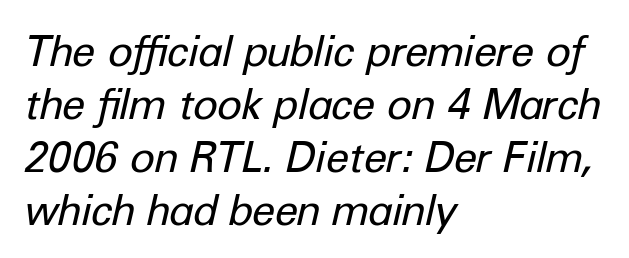
{"italic": "yes", "lean": "right", "slant_degrees": 12, "bold": "no", "weight": "regular", "width": "normal", "stroke_contrast": "low", "x_height": "medium", "monospaced": "no", "underline": "no", "align": "left", "line_spacing": "normal", "line_spacing_ratio": 1.26, "letter_spacing": "normal", "letter_spacing_em": 0.0, "glyph_px": 42}
